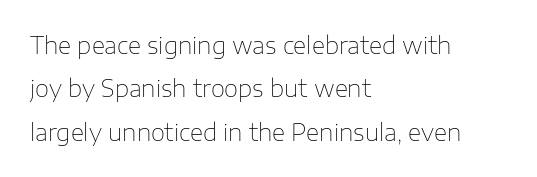
The image shows 23 px text type, upright; set left-aligned, line spacing 1.89x, normal letter spacing, not underlined.
